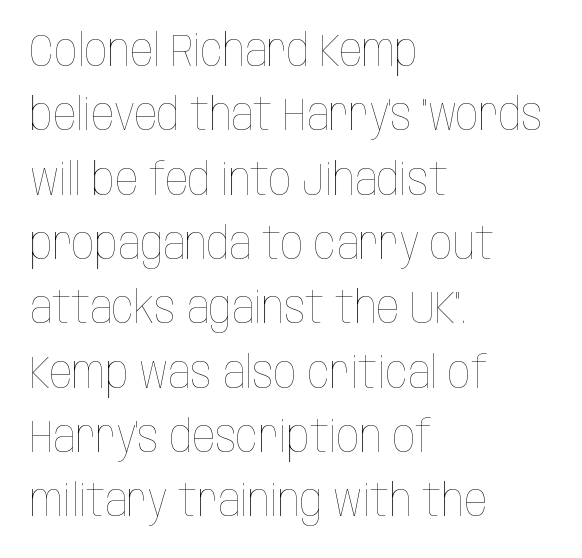
The strokes are not fattened; the text isn't bold. This is the regular roman posture of the typeface. Is this a fixed-width face? No — the glyphs have proportional, varying widths. The area under the type is left untouched. Default kerning and tracking; the words read as compact shapes.
